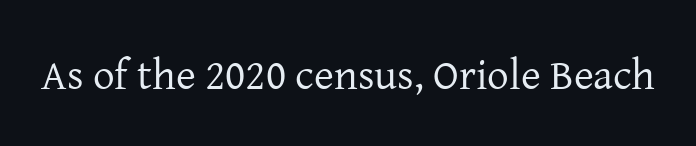
Q: Is the text bold? A: No.
Q: Is the text italic (slanted)? A: No, it is upright.
Q: Is the typeface a serif or a sans-serif typeface? A: Serif.
Q: Is the text underlined? A: No.
Q: Is the spacing between letters normal or unusually wide? A: Normal.
Q: Width (condensed, normal, or wide)? A: Normal.
Q: Stroke contrast? A: Low.
Q: x-height? A: Medium.
Q: Monospaced? A: No.
